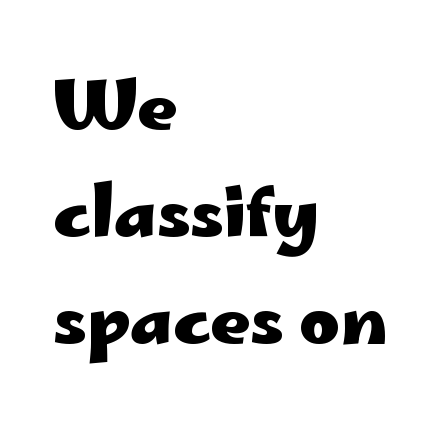
Each row of text sits above clean, open space. The letters carry no serifs — their stems end cleanly without finishing strokes. Between one letter and the next there's only the usual sliver of space. Weight check: bold — yes, fully. Reading down the column, the eye jumps a familiar distance to each next line. Does the lettering tilt? It doesn't — this is upright.
